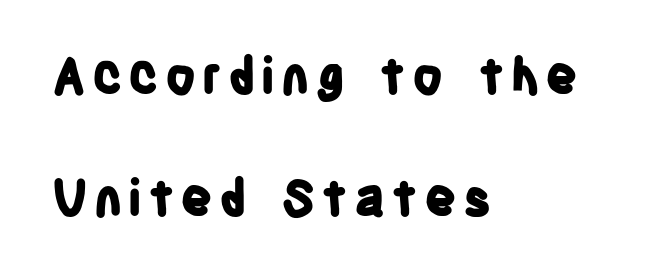
Vertical spacing — loose. Varying glyph widths throughout — classic text-font behaviour. Does the lettering tilt? It doesn't — this is upright. Unmarked baselines from the first word to the last. The rag falls on the right side of this text block.
